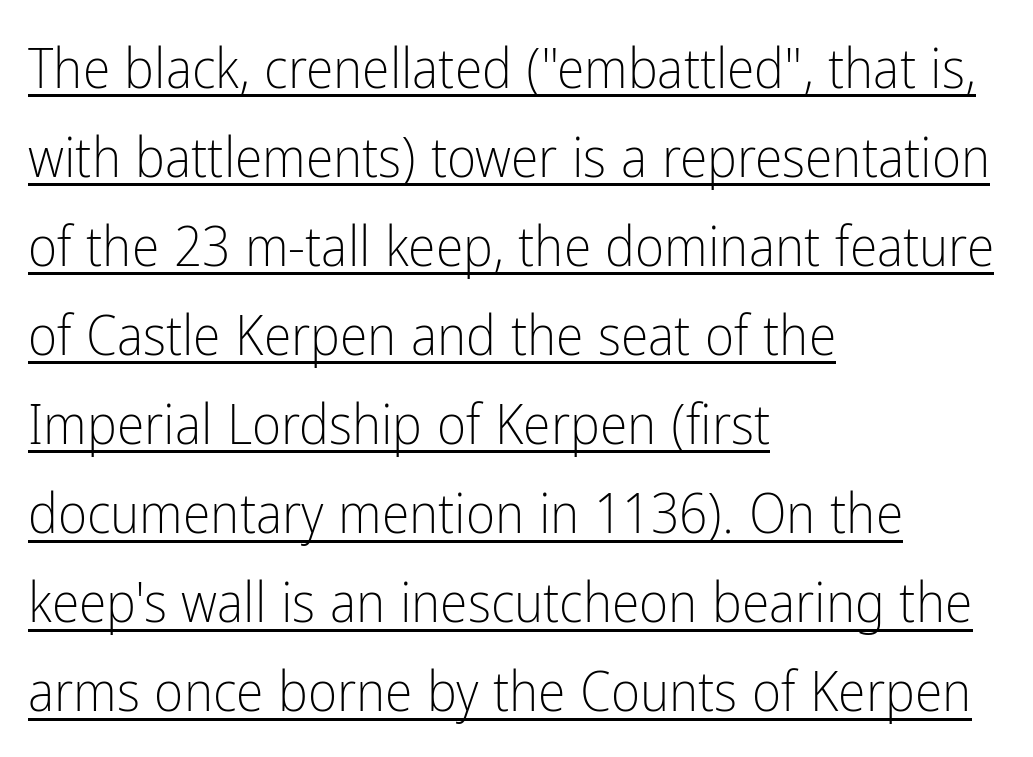
Q: Is the text bold? A: No.
Q: Is the text italic (slanted)? A: No, it is upright.
Q: Is the typeface a serif or a sans-serif typeface? A: Sans-serif.
Q: Is the text underlined? A: Yes.
Q: How is the paragraph aligned? A: Left-aligned.
Q: Is the spacing between letters normal or unusually wide? A: Normal.
Q: Is the spacing between lines tight, normal or loose? A: Normal.
Q: Width (condensed, normal, or wide)? A: Condensed.
Q: Stroke contrast? A: Low.
Q: x-height? A: Medium.
Q: Monospaced? A: No.
